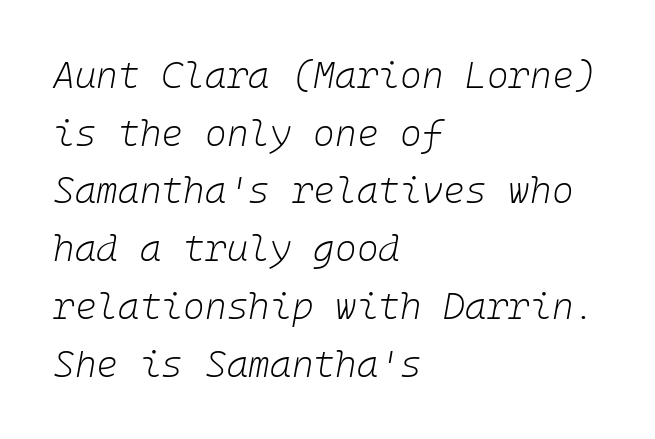
Caption: face not bold, strokes unweighted. Compared with typical paragraphs, the rows here are spaced about the same. A clean baseline with only descenders dipping below it. This is oblique type, the kind used for emphasis or titles. The rendering keeps characters at their native spacing.
